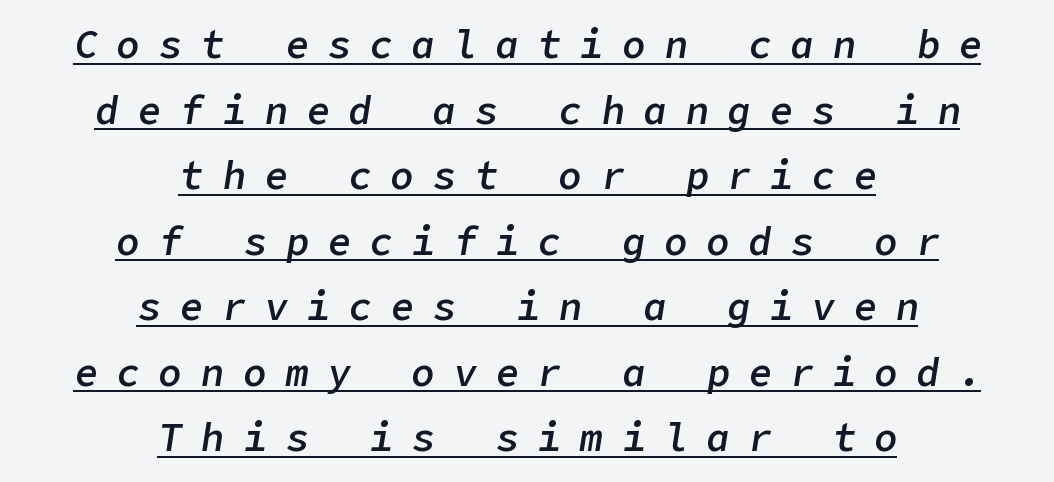
The image shows 39 px semibold type, italic (leaning right); set centered, normal line spacing (1.68x), unusually wide letter spacing (+0.48 em), underlined; low stroke contrast and a medium x-height.
